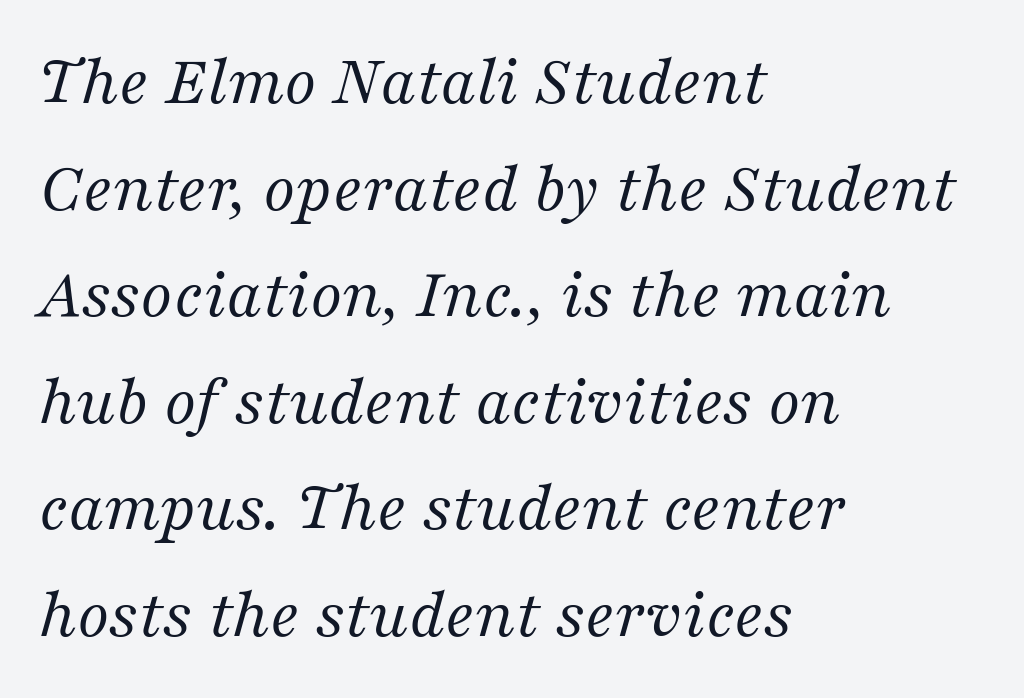
Q: Is the text bold? A: No.
Q: Is the text italic (slanted)? A: Yes, it leans right by about 16 degrees.
Q: Is the typeface a serif or a sans-serif typeface? A: Serif.
Q: Is the text underlined? A: No.
Q: How is the paragraph aligned? A: Left-aligned.
Q: Is the spacing between letters normal or unusually wide? A: Normal.
Q: Is the spacing between lines tight, normal or loose? A: Normal.
Q: Width (condensed, normal, or wide)? A: Normal.
Q: Stroke contrast? A: Medium.
Q: x-height? A: Medium.
Q: Monospaced? A: No.
